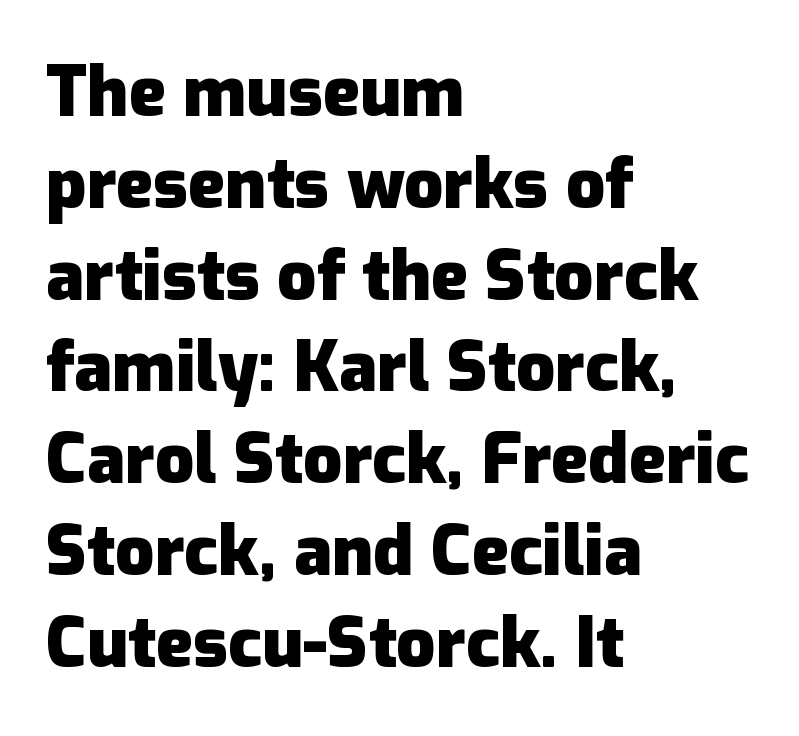
The image shows 69 px heavy sans-serif type, upright; set left-aligned, normal line spacing (1.33x), normal letter spacing, not underlined; low stroke contrast and a medium x-height.
